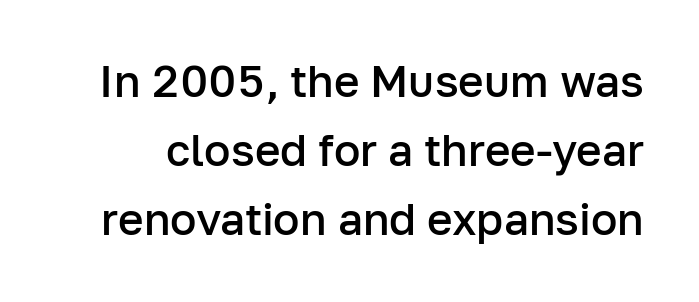
The image shows 44 px semibold sans-serif type, upright; set normal line spacing (1.57x), normal letter spacing, not underlined; low stroke contrast and a medium x-height.
